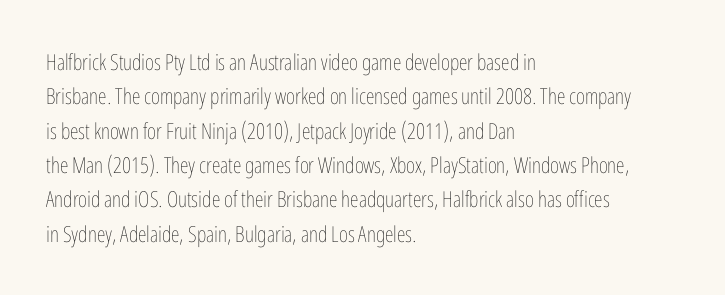
{"italic": "no", "bold": "no", "underline": "no", "align": "left", "line_spacing": "normal", "line_spacing_ratio": 1.56, "letter_spacing": "normal", "letter_spacing_em": 0.0, "glyph_px": 22}
